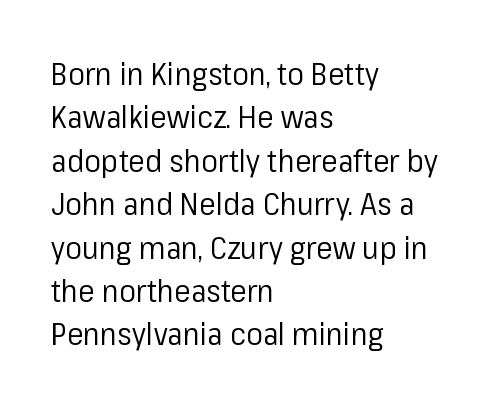
Q: Is the text bold? A: No.
Q: Is the text italic (slanted)? A: No, it is upright.
Q: Is the typeface a serif or a sans-serif typeface? A: Sans-serif.
Q: Is the text underlined? A: No.
Q: How is the paragraph aligned? A: Left-aligned.
Q: Is the spacing between letters normal or unusually wide? A: Normal.
Q: Is the spacing between lines tight, normal or loose? A: Normal.
Q: Width (condensed, normal, or wide)? A: Normal.
Q: Stroke contrast? A: Low.
Q: x-height? A: Medium.
Q: Monospaced? A: No.
